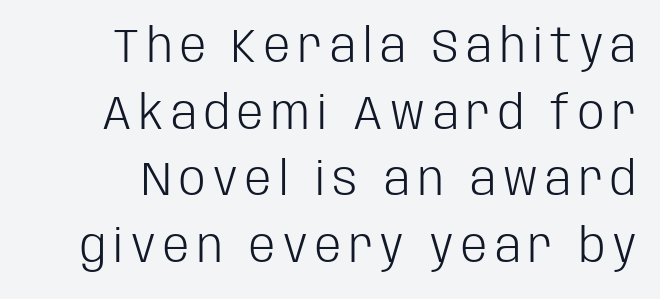
The image shows 47 px light, condensed sans-serif type, upright; set normal line spacing (1.42x), not underlined; low stroke contrast and a large x-height.
